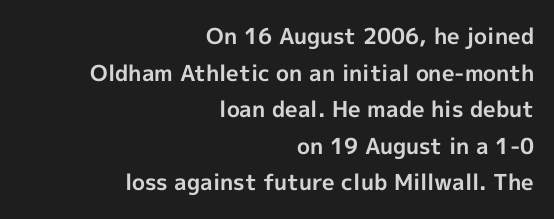
{"italic": "no", "bold": "yes", "underline": "no", "align": "right", "line_spacing": "normal", "line_spacing_ratio": 1.66, "letter_spacing": "normal", "letter_spacing_em": 0.0, "glyph_px": 22}
